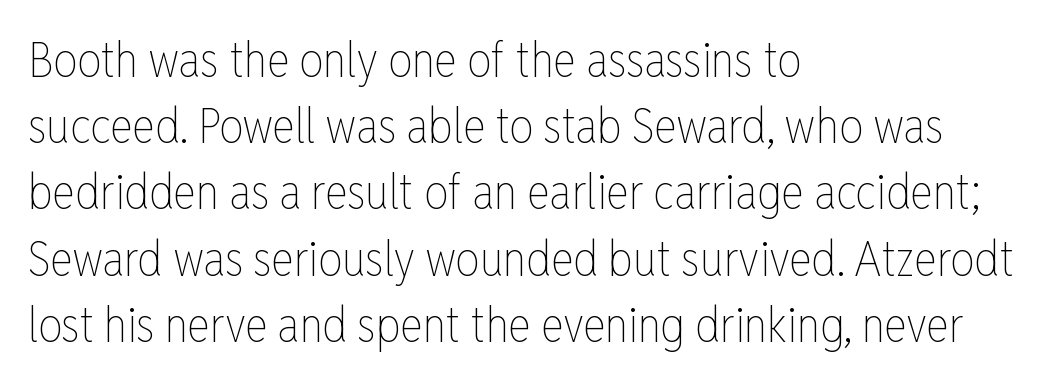
The image shows 48 px thin, condensed type, upright; set left-aligned, normal line spacing (1.38x), normal letter spacing, not underlined; low stroke contrast and a medium x-height.
